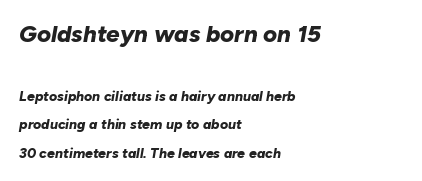
The whole block is typeset with a tilt. One glance says open: line gaps are wider than usual. Between one letter and the next there's only the usual sliver of space. Where is the straight margin? On the left. Chunky letters — that's bold for sure.
